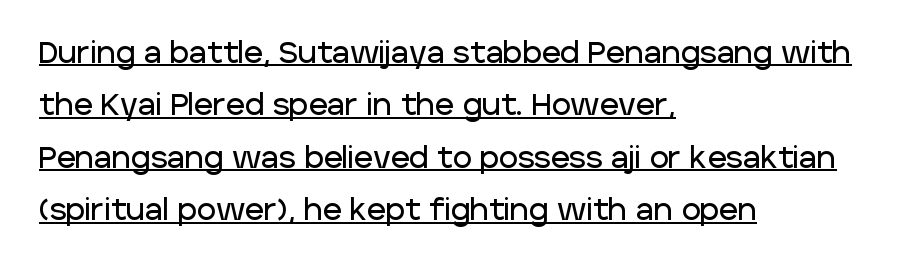
No extra tracking has been applied to these lines. The letters advance in unequal steps, a hallmark of proportional type. What kind of face is this? One without serifs — a sans. Underlined type.
